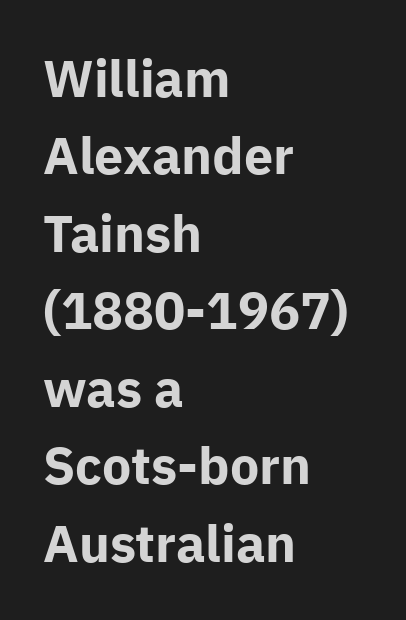
Q: Is the text bold? A: Yes.
Q: Is the text italic (slanted)? A: No, it is upright.
Q: Is the typeface a serif or a sans-serif typeface? A: Sans-serif.
Q: Is the text underlined? A: No.
Q: How is the paragraph aligned? A: Left-aligned.
Q: Is the spacing between letters normal or unusually wide? A: Normal.
Q: Is the spacing between lines tight, normal or loose? A: Normal.
Q: Width (condensed, normal, or wide)? A: Normal.
Q: Stroke contrast? A: Low.
Q: x-height? A: Medium.
Q: Monospaced? A: No.
